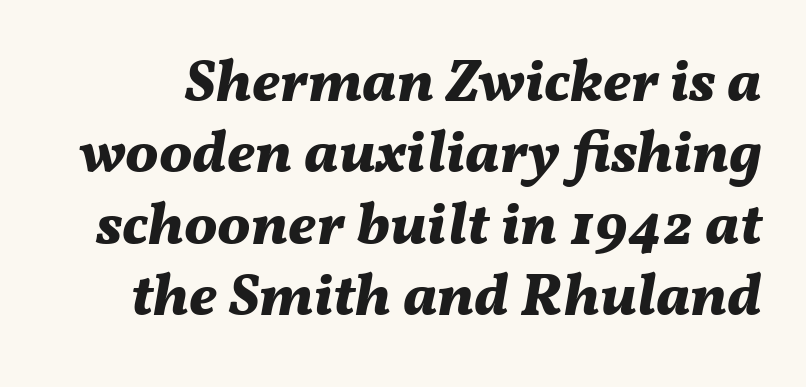
{"italic": "yes", "lean": "right", "slant_degrees": 11, "bold": "yes", "weight": "bold", "width": "normal", "stroke_contrast": "medium", "x_height": "medium", "monospaced": "no", "underline": "no", "line_spacing_ratio": 1.21, "letter_spacing": "normal", "letter_spacing_em": 0.0, "glyph_px": 59}
